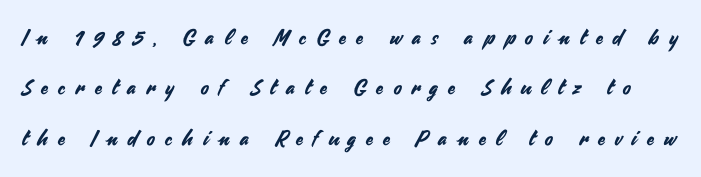
The rendering uses a large line-height, opening up the rows. Short note: letters widely spaced. The glyphs are unaccompanied by any horizontal stroke below them.
